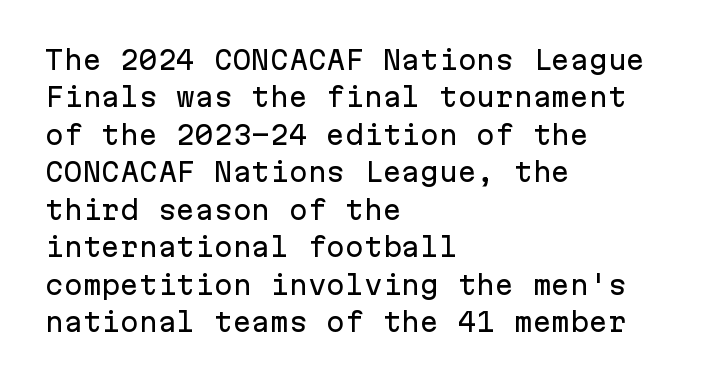
The rendering anchors every line to the left-hand side. The vertical gap from one line to the next is medium. The letterforms sit shoulder to shoulder at normal distance. Lines of text with bare space underneath. This is roman type, the default non-slanted kind.
